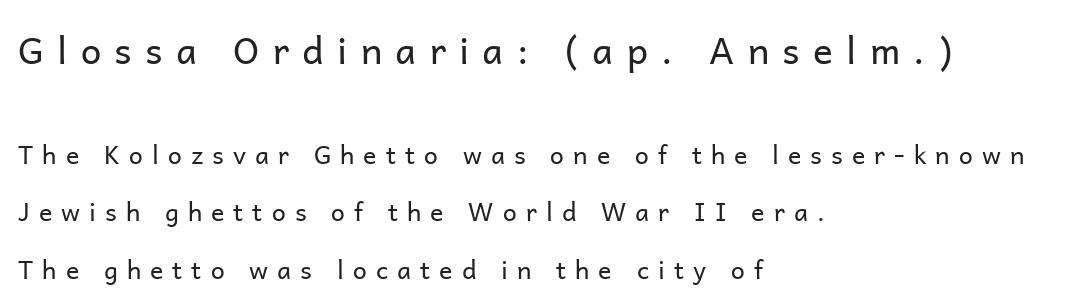
The image shows 37 px regular-weight sans-serif type, upright; set left-aligned, loose line spacing (2.3x), unusually wide letter spacing (+0.36 em), not underlined; the first (top) block is 1.48x larger; low stroke contrast and a medium x-height.
